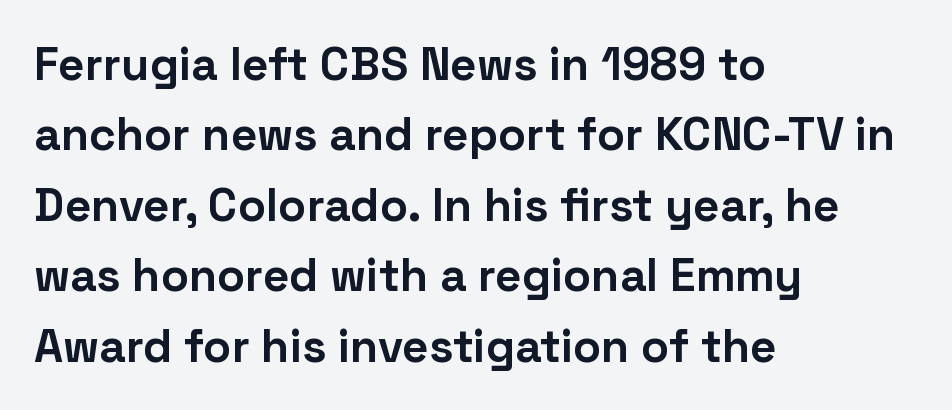
{"serif": "no", "italic": "no", "bold": "yes", "weight": "bold", "width": "normal", "stroke_contrast": "low", "x_height": "medium", "monospaced": "no", "underline": "no", "align": "left", "line_spacing": "normal", "line_spacing_ratio": 1.53, "letter_spacing": "normal", "letter_spacing_em": 0.0, "glyph_px": 46}
